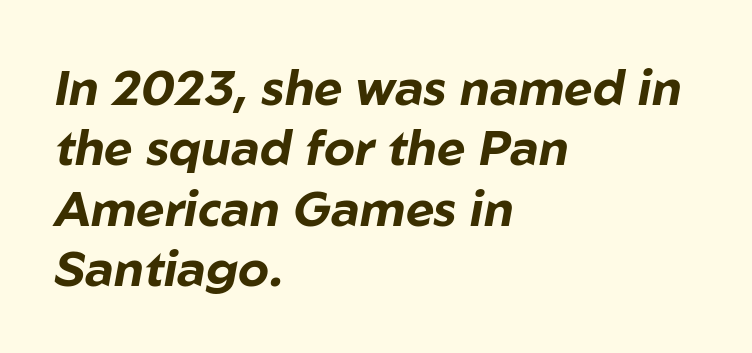
{"italic": "yes", "lean": "right", "slant_degrees": 10, "bold": "yes", "weight": "bold", "width": "normal", "stroke_contrast": "low", "x_height": "medium", "monospaced": "no", "underline": "no", "align": "left", "line_spacing_ratio": 1.23, "letter_spacing": "normal", "letter_spacing_em": 0.0, "glyph_px": 49}
